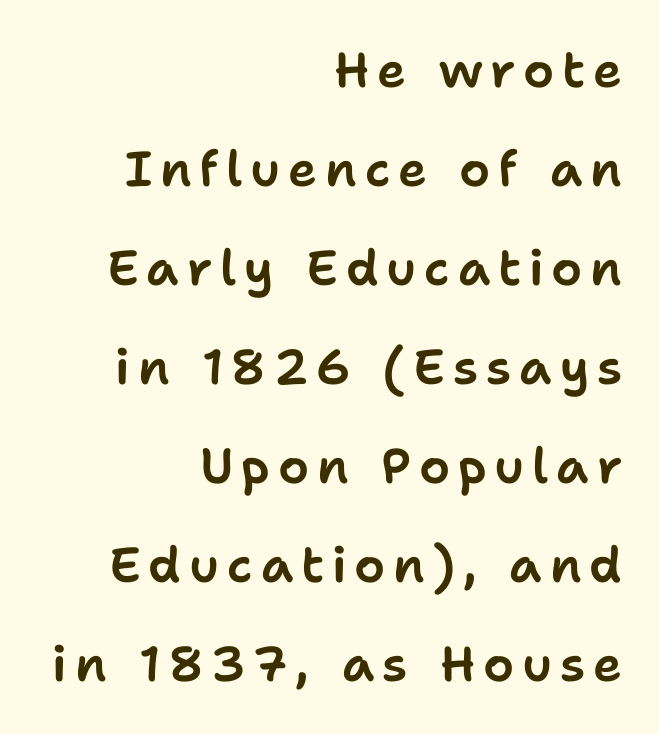
The image shows 49 px sans-serif type, upright; set right-aligned, loose line spacing (2.02x), not underlined; low stroke contrast and a medium x-height.
